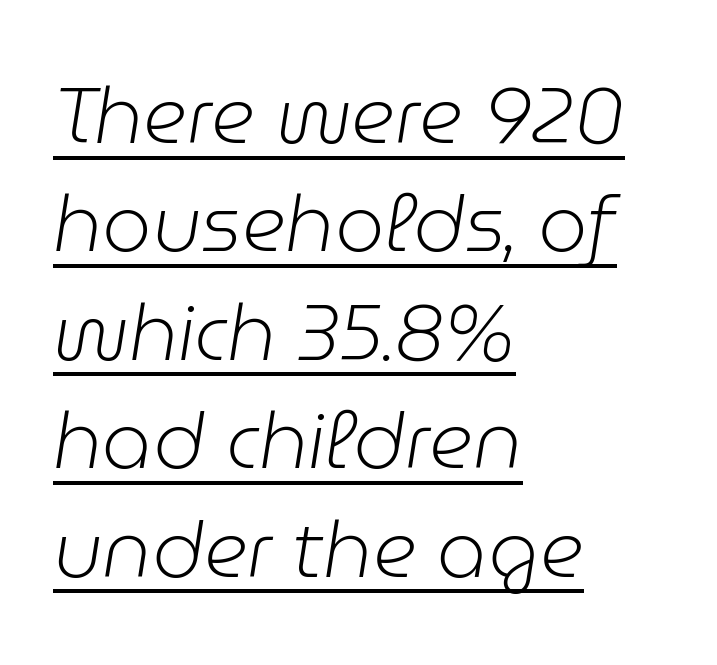
Q: Is the text bold? A: No.
Q: Is the text italic (slanted)? A: Yes, it leans right by about 9 degrees.
Q: Is the text underlined? A: Yes.
Q: How is the paragraph aligned? A: Left-aligned.
Q: Is the spacing between letters normal or unusually wide? A: Normal.
Q: Is the spacing between lines tight, normal or loose? A: Normal.
Q: Width (condensed, normal, or wide)? A: Normal.
Q: Stroke contrast? A: Low.
Q: x-height? A: Medium.
Q: Monospaced? A: No.
